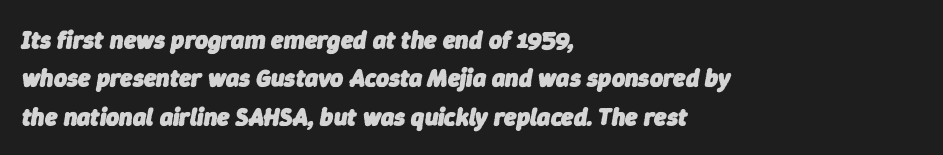
The image shows 25 px bold type, italic (leaning right); set left-aligned, normal line spacing (1.54x), normal letter spacing, not underlined.
